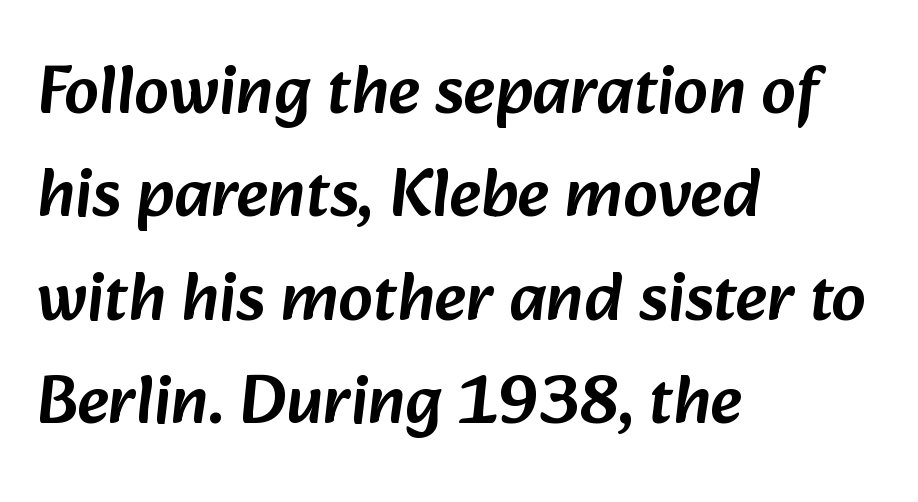
{"serif": "no", "width": "normal", "stroke_contrast": "low", "x_height": "medium", "monospaced": "no", "underline": "no", "align": "left", "line_spacing": "normal", "line_spacing_ratio": 1.5, "letter_spacing": "normal", "letter_spacing_em": 0.0, "glyph_px": 69}
